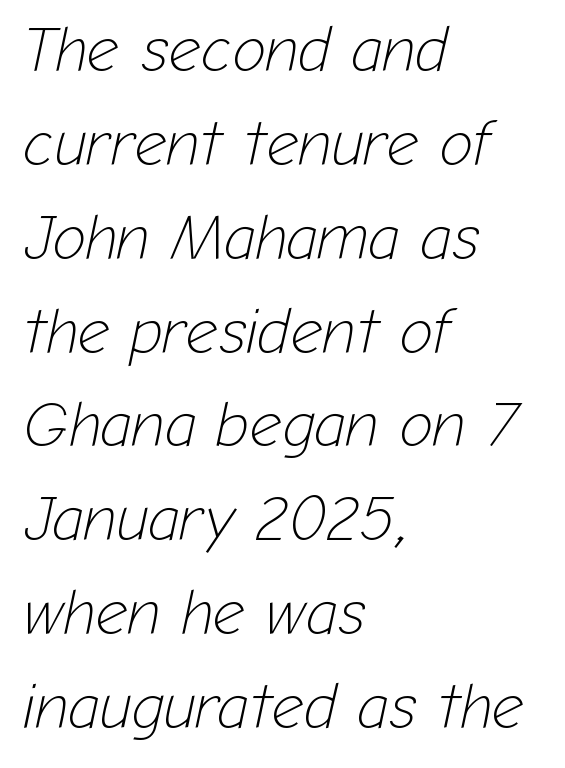
The image shows 63 px light type, italic (leaning right); set left-aligned, normal line spacing (1.49x), normal letter spacing, not underlined; low stroke contrast and a medium x-height.
